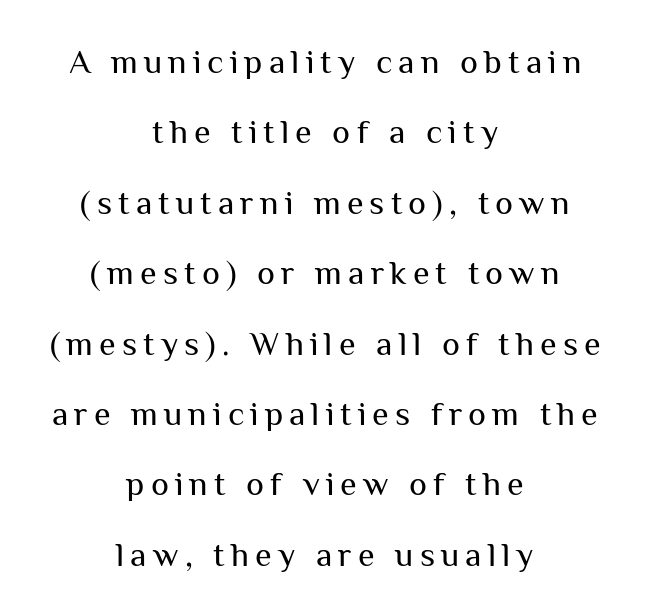
Q: Is the text bold? A: No.
Q: Is the text italic (slanted)? A: No, it is upright.
Q: Is the typeface a serif or a sans-serif typeface? A: Sans-serif.
Q: Is the text underlined? A: No.
Q: How is the paragraph aligned? A: Centered.
Q: Is the spacing between lines tight, normal or loose? A: Loose.
Q: Width (condensed, normal, or wide)? A: Normal.
Q: Stroke contrast? A: Medium.
Q: x-height? A: Medium.
Q: Monospaced? A: No.
